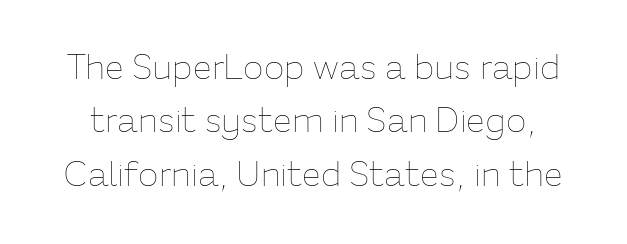
The image shows 34 px thin type, upright; set normal line spacing (1.57x), normal letter spacing, not underlined; low stroke contrast and a medium x-height.
